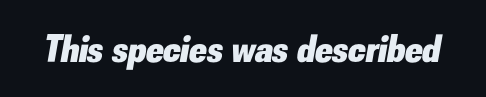
{"italic": "yes", "lean": "right", "slant_degrees": 10, "bold": "yes", "weight": "heavy", "width": "normal", "stroke_contrast": "low", "x_height": "small", "monospaced": "no", "underline": "no", "letter_spacing": "normal", "letter_spacing_em": 0.0, "glyph_px": 39}
